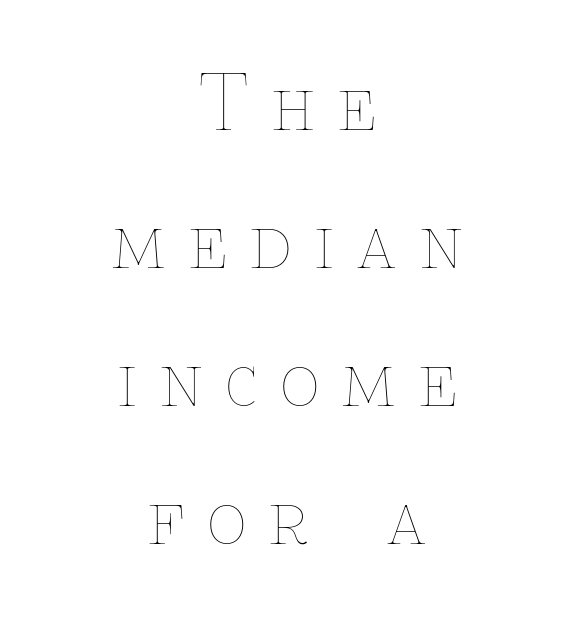
The image shows 75 px thin type, upright; set centered, line spacing 1.84x, unusually wide letter spacing (+0.32 em), not underlined; low stroke contrast and a medium x-height.
